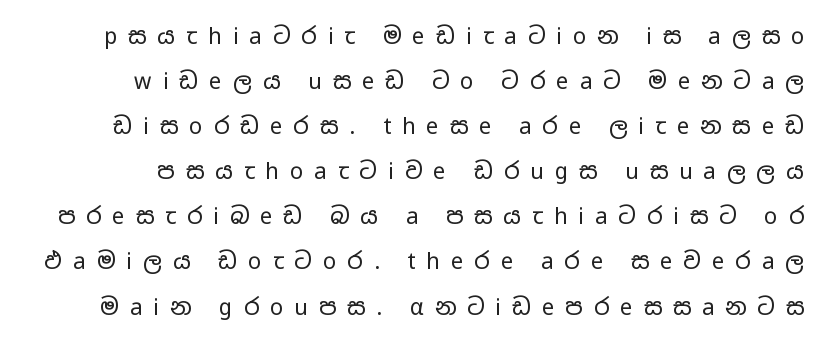
Q: Is the text bold? A: No.
Q: Is the text italic (slanted)? A: No, it is upright.
Q: Is the text underlined? A: No.
Q: Is the spacing between letters normal or unusually wide? A: Unusually wide.
Q: Is the spacing between lines tight, normal or loose? A: Loose.
